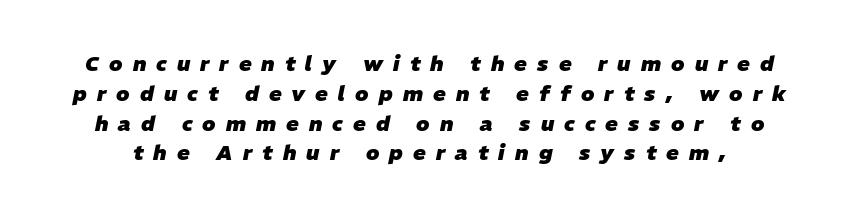
Rule under the text: the space is simply empty. Summary of vertical rhythm: regular, with standard interline spacing. The passage shown is emphatically bold. This sample uses an oblique cut, with every glyph tilted off the vertical. What stands out about the letter spacing? Its width — letters are far apart.
